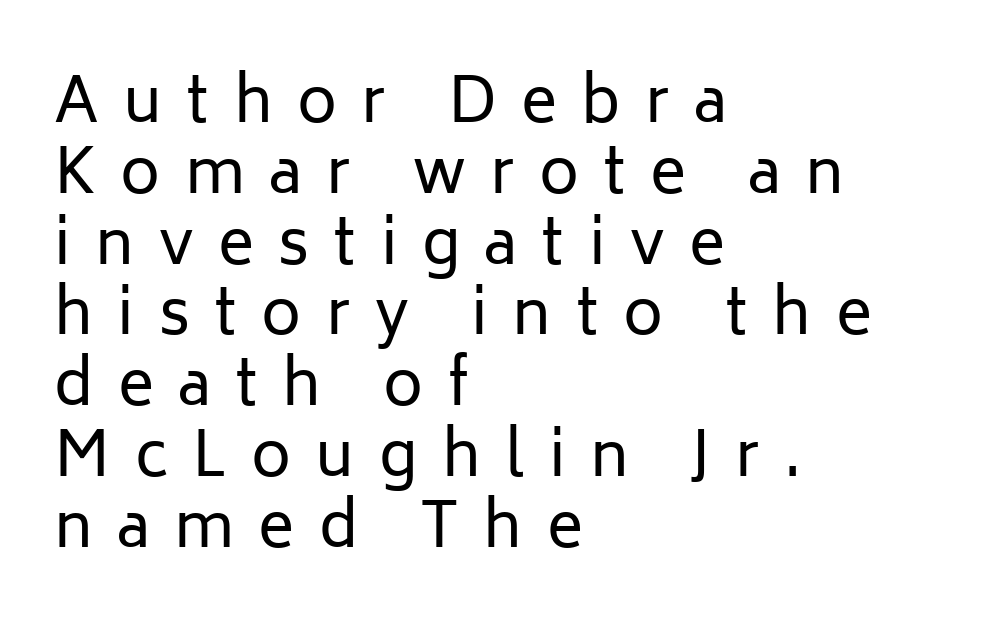
{"serif": "no", "italic": "no", "bold": "no", "weight": "regular", "width": "normal", "stroke_contrast": "low", "x_height": "medium", "monospaced": "no", "underline": "no", "align": "left", "line_spacing_ratio": 1.16, "letter_spacing": "wide", "letter_spacing_em": 0.4, "glyph_px": 61}
